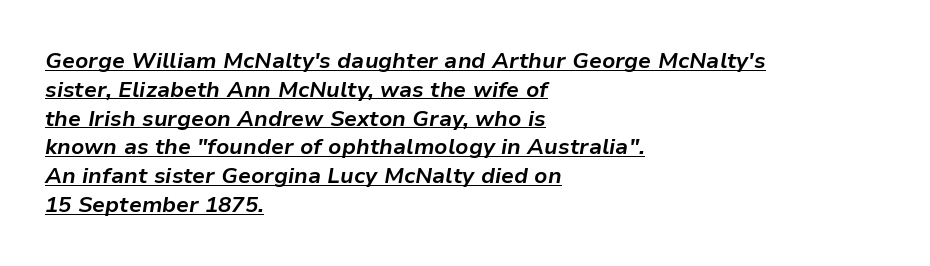
{"italic": "yes", "lean": "right", "slant_degrees": 9, "bold": "yes", "underline": "yes", "align": "left", "line_spacing": "normal", "line_spacing_ratio": 1.31, "letter_spacing": "normal", "letter_spacing_em": 0.0, "glyph_px": 22}
